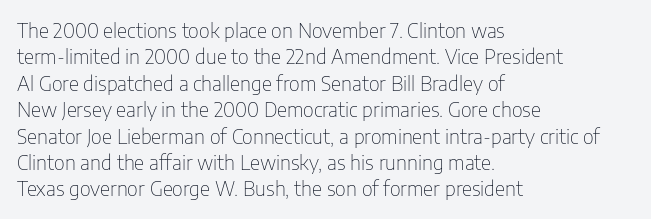
Characters remain perfectly vertical along every line. Rows of type keep a routine distance in the vertical direction. The face looks like a standard text weight, possibly lighter. Letter spacing: default. Each row of text sits above clean, open space.
